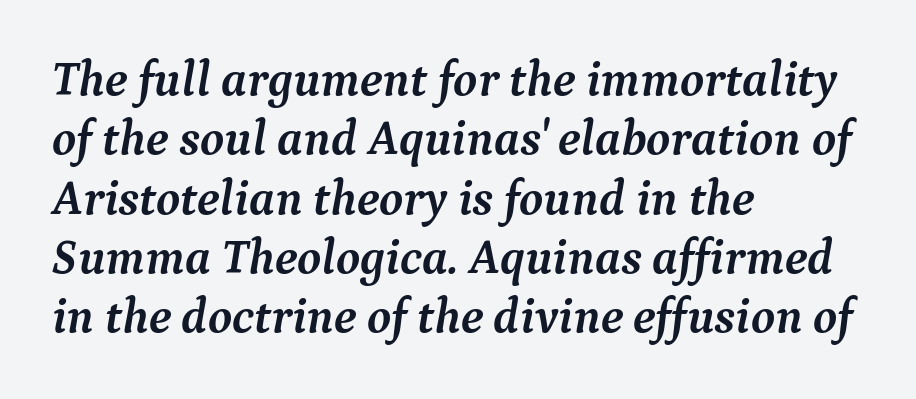
Each glyph is drawn with heavy, bold strokes. Font category for this specimen: serif. Descender tails drop into unmarked territory. The tracking reads as untouched default to a designer's eye.
